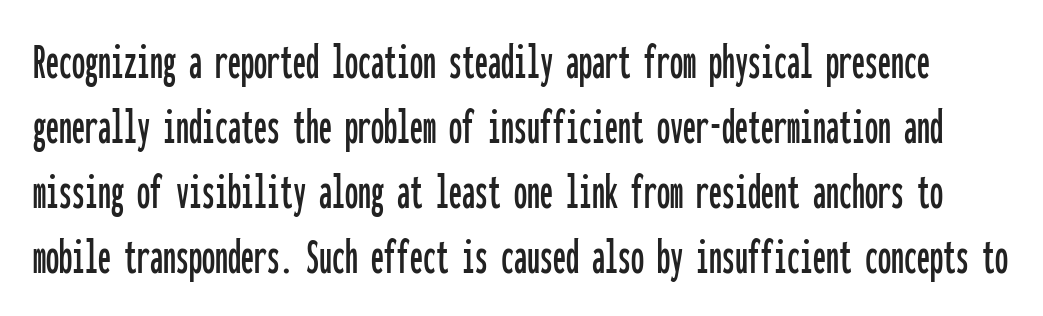
Q: Is the text italic (slanted)? A: No, it is upright.
Q: Is the typeface a serif or a sans-serif typeface? A: Sans-serif.
Q: Is the text underlined? A: No.
Q: Is the spacing between letters normal or unusually wide? A: Normal.
Q: Is the spacing between lines tight, normal or loose? A: Normal.
Q: Width (condensed, normal, or wide)? A: Condensed.
Q: Stroke contrast? A: Low.
Q: x-height? A: Medium.
Q: Monospaced? A: Yes.
